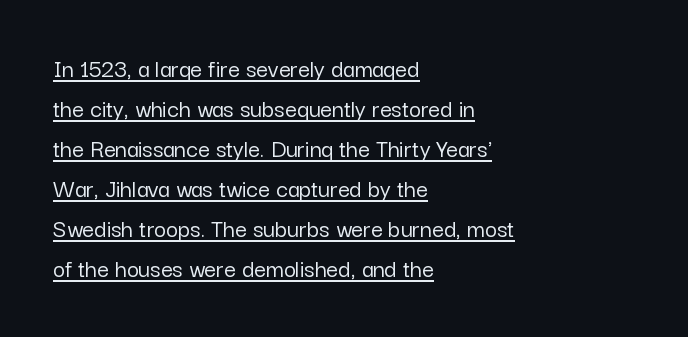
The image shows 26 px text type, upright; set left-aligned, normal line spacing (1.54x), normal letter spacing, underlined.
